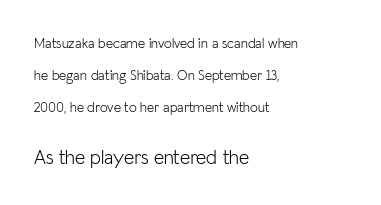
{"italic": "no", "bold": "no", "underline": "no", "align": "left", "line_spacing": "loose", "line_spacing_ratio": 2.27, "letter_spacing": "normal", "letter_spacing_em": 0.0, "larger_block": "second", "size_ratio": 1.43, "glyph_px": 20}
